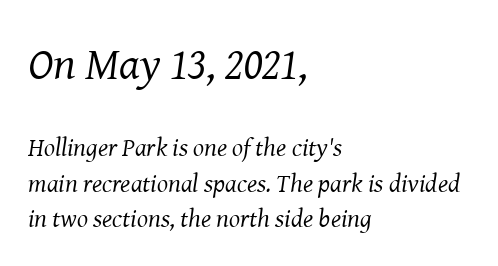
The image shows 46 px regular-weight serif type, italic (leaning right); set left-aligned, normal line spacing (1.36x), normal letter spacing, not underlined; the first (top) block is 1.77x larger; medium stroke contrast and a medium x-height.
